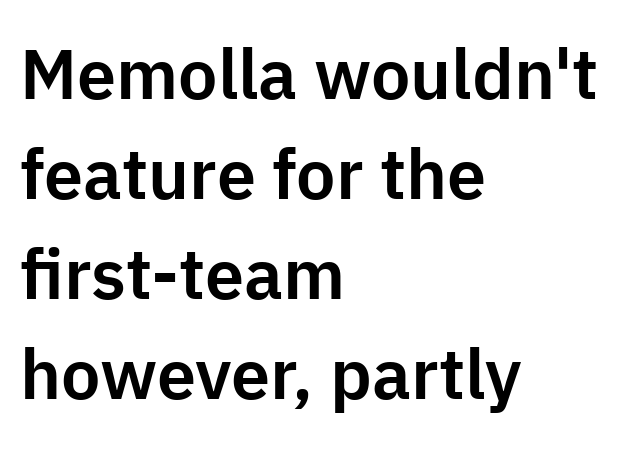
{"serif": "no", "italic": "no", "width": "normal", "stroke_contrast": "low", "x_height": "medium", "monospaced": "no", "underline": "no", "align": "left", "line_spacing": "normal", "line_spacing_ratio": 1.43, "letter_spacing": "normal", "letter_spacing_em": 0.0, "glyph_px": 70}
